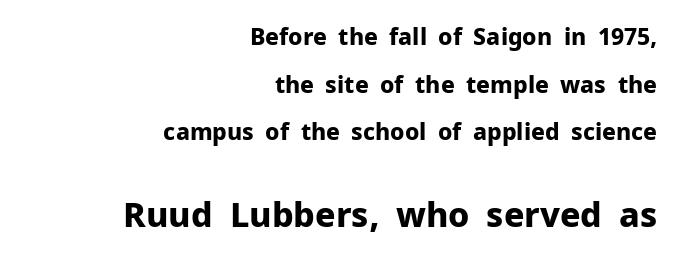
{"serif": "no", "italic": "no", "bold": "yes", "weight": "bold", "width": "normal", "stroke_contrast": "low", "x_height": "medium", "monospaced": "no", "underline": "no", "align": "right", "line_spacing": "loose", "line_spacing_ratio": 2.07, "letter_spacing": "normal", "letter_spacing_em": 0.0, "larger_block": "second", "size_ratio": 1.48, "glyph_px": 34}
